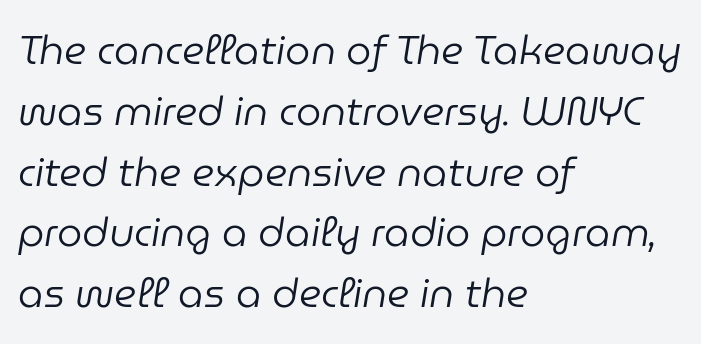
The image shows 40 px regular-weight type, italic (leaning right); set left-aligned, normal line spacing (1.52x), normal letter spacing, not underlined; low stroke contrast and a medium x-height.
